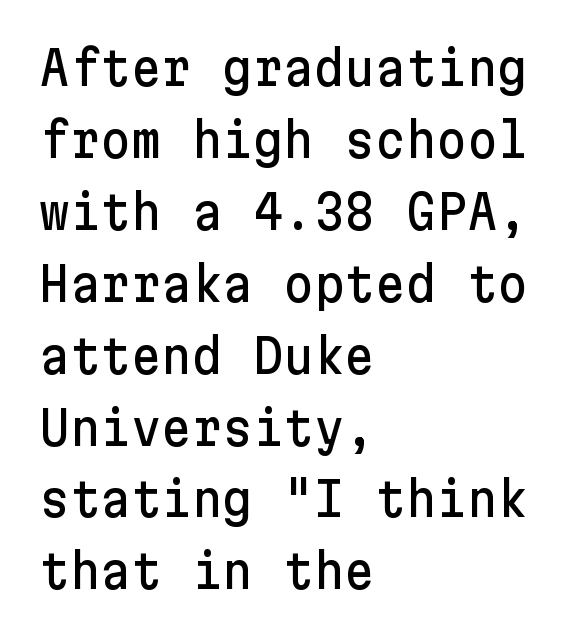
Decoration check: the copy has no underline. A sans-serif font was chosen for this passage. The rendering uses a moderate line-height, typical for paragraphs. Compared with a centered layout, this one pins lines to the left instead. Honestly, the letter spacing is just normal — you wouldn't notice it.
